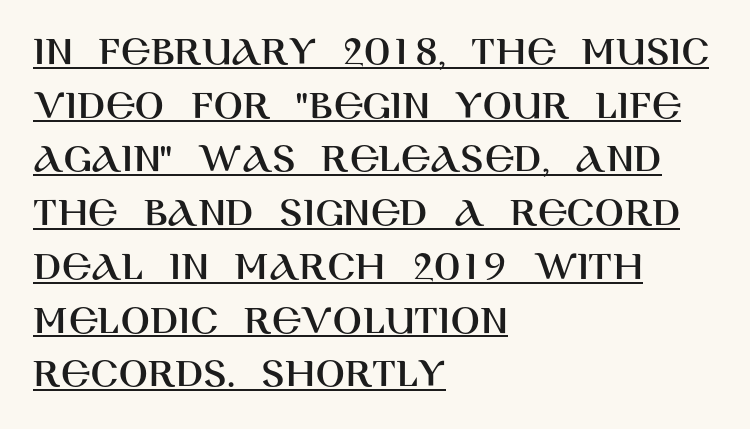
The lettering holds an erect, upright posture throughout. Spacing verdict: proportional, widths tailored to each character. The string is rendered with underlining switched on. Each letter's strokes conclude bluntly, with no projecting serifs.
